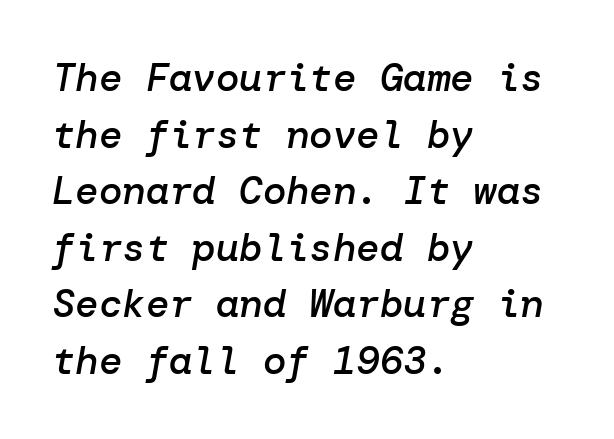
In CSS terms this would be text-align: left. These lines carry some extra weight — a demibold, not a full bold. Successive baselines arrive at the customary interval. The words here are not underlined.
